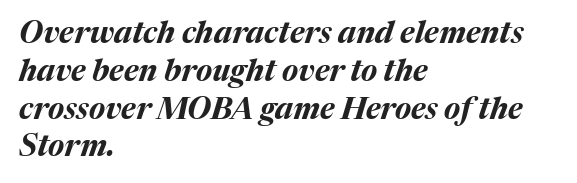
Regarding leading, the lines here are spaced in the standard way. In terms of weight, the rendering is a true, heavy bold. Any mark beneath the type? The region is blank. Inter-character spacing is left at the font's built-in metrics.
